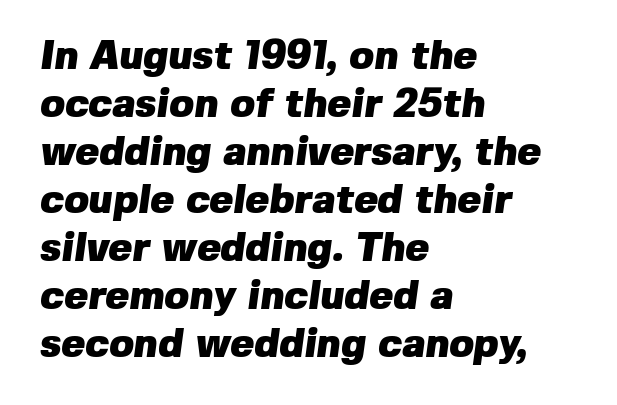
{"serif": "no", "bold": "yes", "weight": "heavy", "width": "normal", "stroke_contrast": "low", "x_height": "medium", "monospaced": "no", "underline": "no", "align": "left", "line_spacing_ratio": 1.2, "letter_spacing": "normal", "letter_spacing_em": 0.0, "glyph_px": 40}
